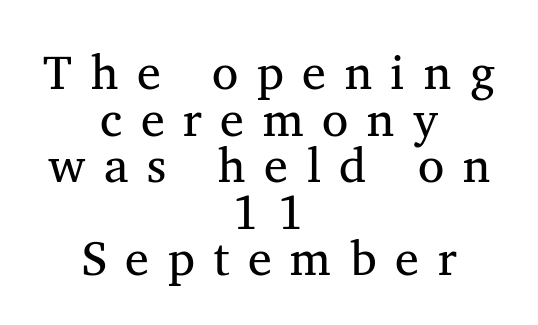
The rag falls on both sides of this text block equally. Quick note: interline space is minimal. Nothing heavy about these letters — not bold at all. Here the designer chose a conventional face with non-uniform glyph widths. This rendering features lettering with no underline.
